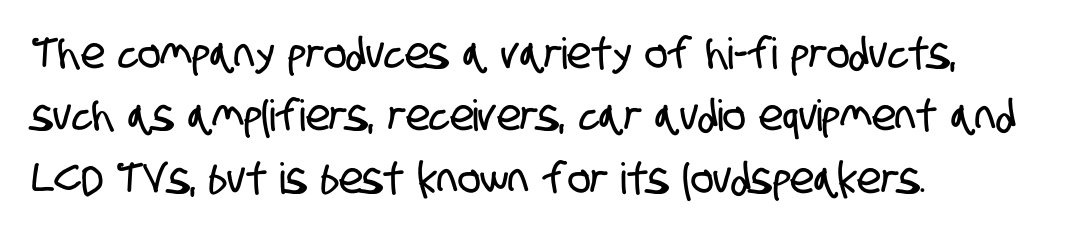
The image shows 43 px condensed sans-serif type; set left-aligned, normal line spacing (1.45x), normal letter spacing, not underlined; low stroke contrast and a large x-height.
